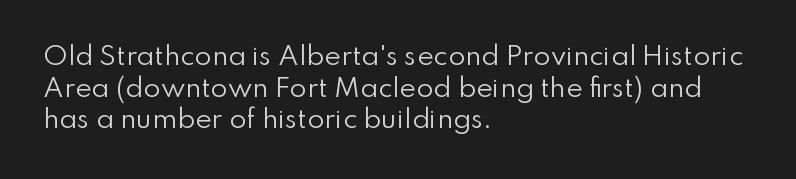
Q: Is the text bold? A: No.
Q: Is the text italic (slanted)? A: No, it is upright.
Q: Is the text underlined? A: No.
Q: How is the paragraph aligned? A: Left-aligned.
Q: Is the spacing between letters normal or unusually wide? A: Normal.
Q: Is the spacing between lines tight, normal or loose? A: Normal.
